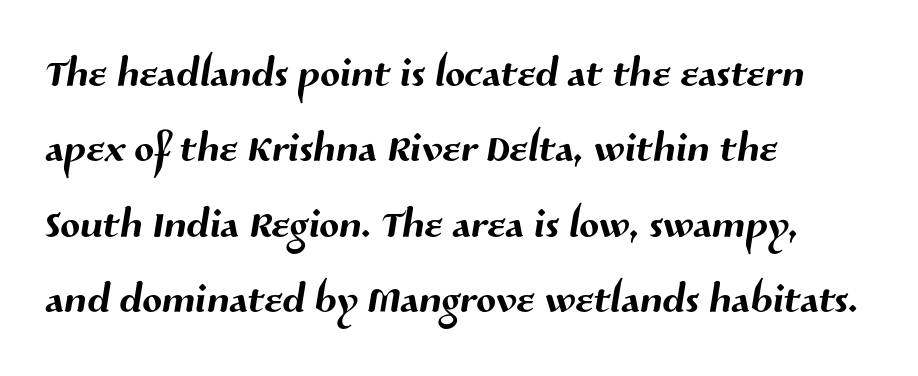
The area under the type is left untouched. Default kerning and tracking; the words read as compact shapes. Serifs: no, the terminals of the letterforms are clean. Notice how the passage keeps a crisp vertical edge on the left only. Proportional: the letters do not fall into vertical columns. Is there much room between lines? A standard amount, neither cramped nor airy.
